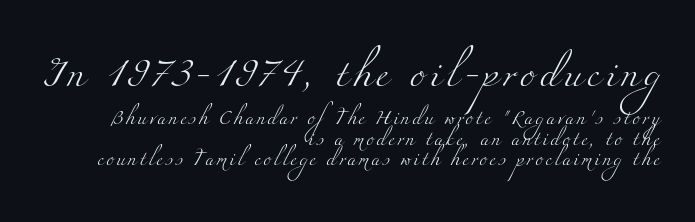
{"bold": "no", "weight": "light", "width": "wide", "stroke_contrast": "medium", "x_height": "small", "monospaced": "no", "underline": "no", "align": "right", "line_spacing": "normal", "line_spacing_ratio": 1.46, "larger_block": "first", "size_ratio": 2.0, "glyph_px": 28}
